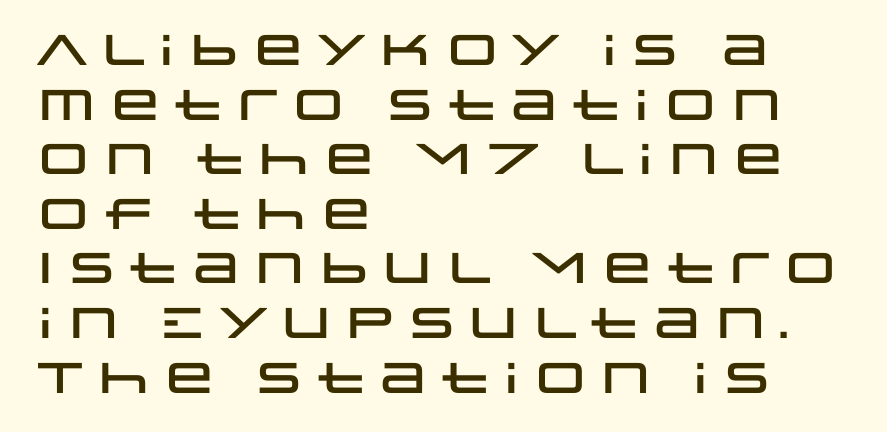
Q: Is the text italic (slanted)? A: No, it is upright.
Q: Is the typeface a serif or a sans-serif typeface? A: Sans-serif.
Q: Is the text underlined? A: No.
Q: How is the paragraph aligned? A: Left-aligned.
Q: Is the spacing between letters normal or unusually wide? A: Normal.
Q: Is the spacing between lines tight, normal or loose? A: Normal.
Q: Width (condensed, normal, or wide)? A: Wide.
Q: Stroke contrast? A: Low.
Q: x-height? A: Large.
Q: Monospaced? A: No.
